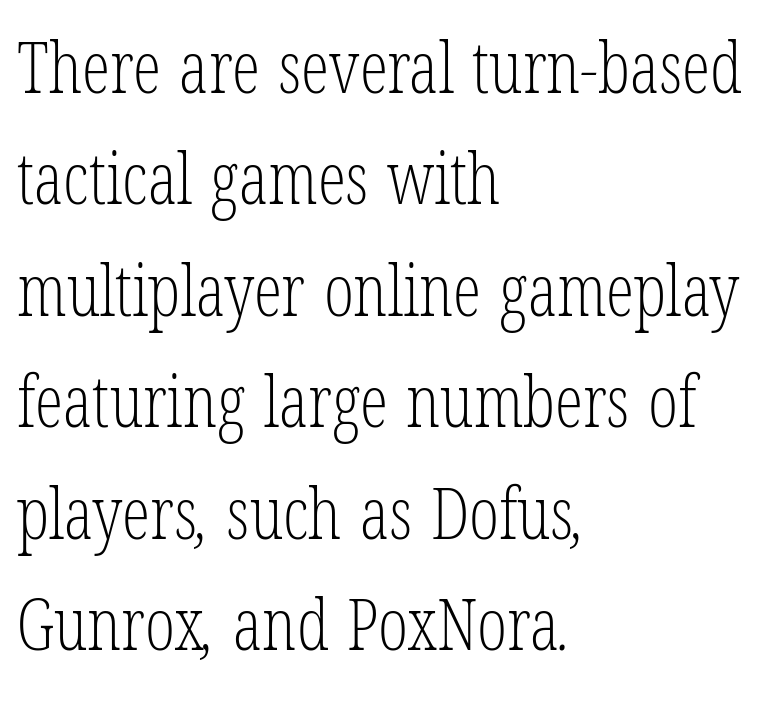
The image shows 71 px light, condensed serif type; set left-aligned, normal line spacing (1.57x), normal letter spacing, not underlined; low stroke contrast and a medium x-height.
